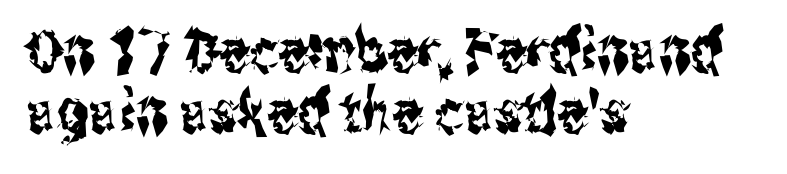
The image shows 60 px condensed sans-serif type, upright; set left-aligned, tight line spacing (1.02x), normal letter spacing, not underlined; medium stroke contrast and a medium x-height.
